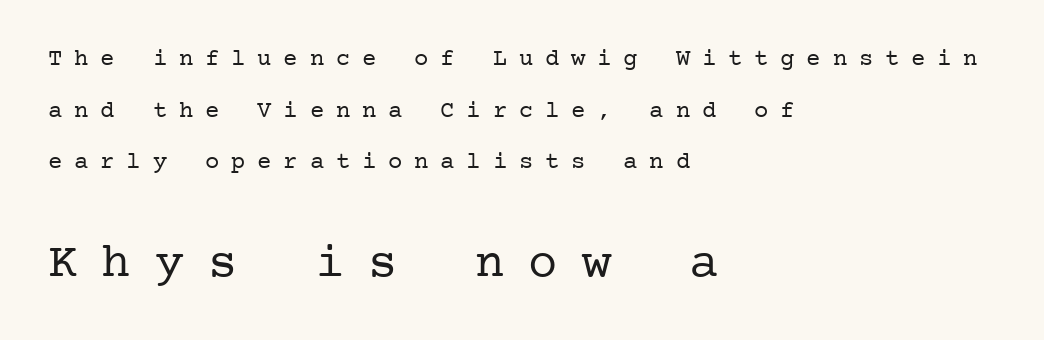
{"serif": "yes", "italic": "no", "bold": "no", "weight": "regular", "width": "normal", "stroke_contrast": "low", "x_height": "medium", "underline": "no", "align": "left", "line_spacing": "loose", "line_spacing_ratio": 2.15, "letter_spacing": "wide", "letter_spacing_em": 0.49, "larger_block": "second", "size_ratio": 2.04, "glyph_px": 49}
